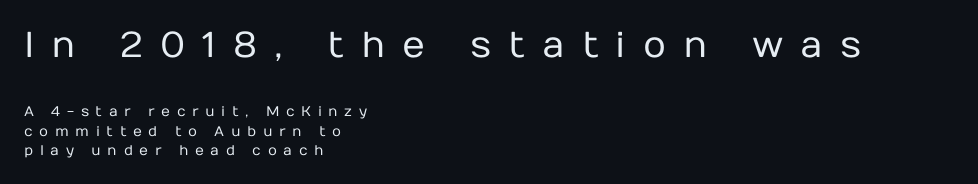
The letters stand upright; this is a roman face. Underlining? Definitely not there. The typesetter chose a ragged-right arrangement here. No chunkiness to these letters — they're not bold.
